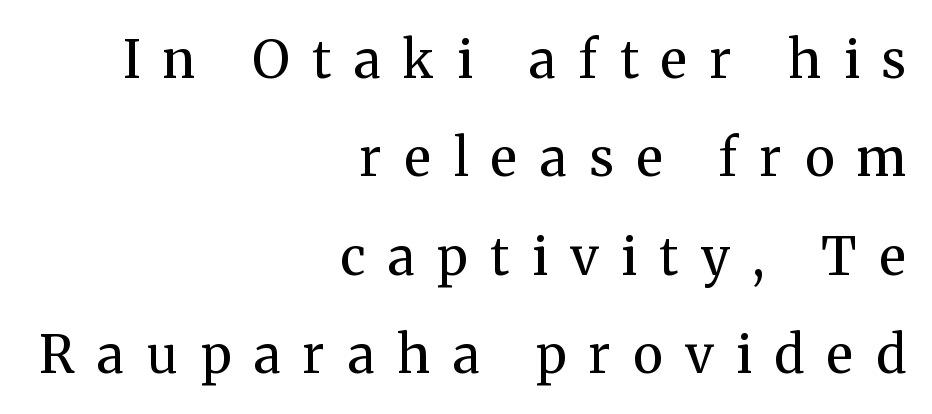
The image shows 52 px regular-weight serif type, upright; set right-aligned, line spacing 1.89x, unusually wide letter spacing (+0.44 em), not underlined; medium stroke contrast and a medium x-height.
